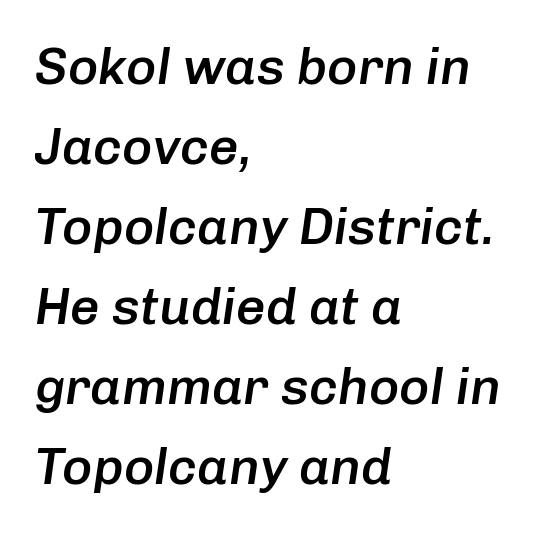
Each glyph is drawn with semibold strokes, heavier than normal yet not fully bold. Where is the straight margin? On the left. Honestly, there is no underline to notice here at all. The passage shown is typed in a proportional face where columns would drift. How are the letters spaced? Ordinarily, with no added tracking.
